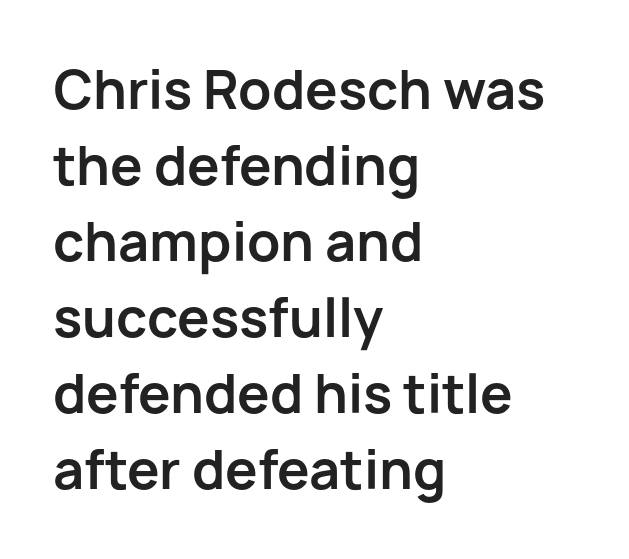
Underline: absent. Is this a fixed-width face? No — the glyphs have proportional, varying widths. Short note: letters normally spaced. Heavy, bold letterforms. The letters stand upright; this is a roman face.
